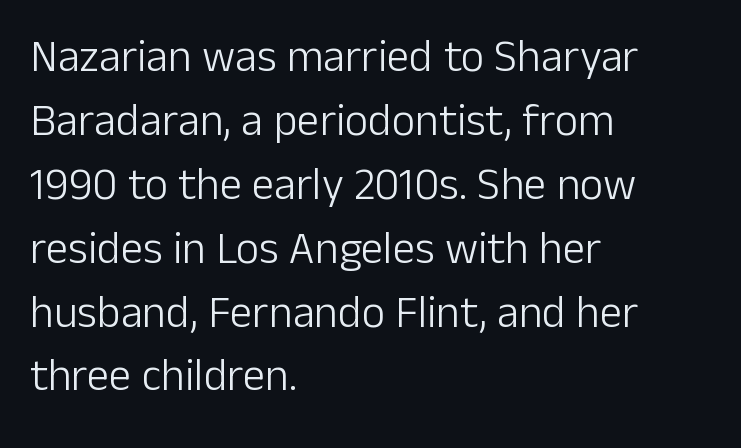
Nope, not italic — everything's standing straight. The designer left line spacing at the default. Glance below the letters and you will spot only blank space. Does extra space separate the letters? No, they use regular spacing.
